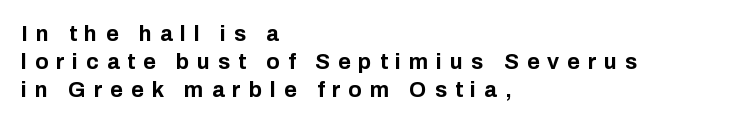
The image shows 22 px bold type, upright; set left-aligned, normal line spacing (1.27x), unusually wide letter spacing (+0.36 em), not underlined.
